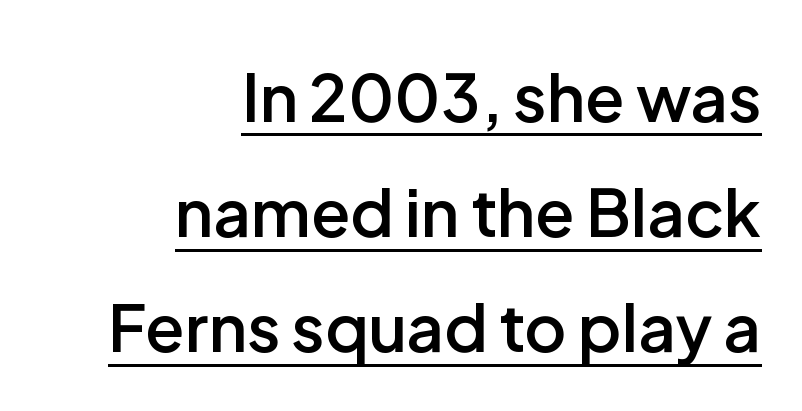
Q: Is the text bold? A: Semi-bold.
Q: Is the text italic (slanted)? A: No, it is upright.
Q: Is the typeface a serif or a sans-serif typeface? A: Sans-serif.
Q: Is the text underlined? A: Yes.
Q: How is the paragraph aligned? A: Right-aligned.
Q: Is the spacing between letters normal or unusually wide? A: Normal.
Q: Width (condensed, normal, or wide)? A: Normal.
Q: Stroke contrast? A: Low.
Q: x-height? A: Medium.
Q: Monospaced? A: No.
